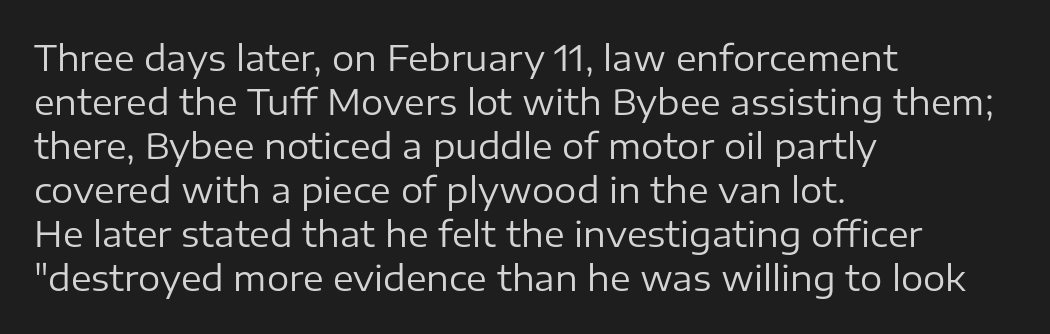
Typographically, this falls in the sans-serif category. No extra tracking has been applied to these lines. Vertically, the passage feels balanced, rows spaced as you'd expect. Reading down the block, your eye returns to a fixed left position each line.
